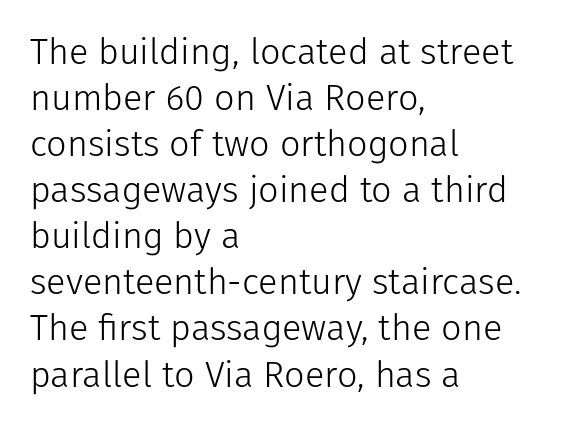
No word sits above an underline. Is there much room between lines? A standard amount, neither cramped nor airy. There is no visible air inserted between adjacent glyphs. Each letter's strokes conclude bluntly, with no projecting serifs. The setting favours the left margin, as ordinary paragraphs usually do. These lines were composed using upright roman letters.
